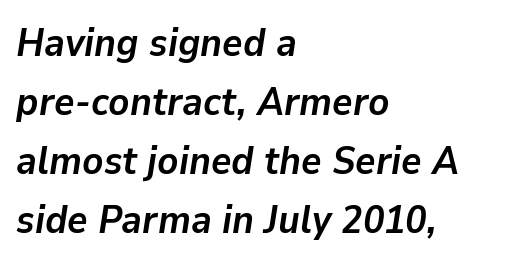
The image shows 39 px semibold type, italic (leaning right); set left-aligned, normal line spacing (1.51x), normal letter spacing, not underlined; low stroke contrast and a medium x-height.
